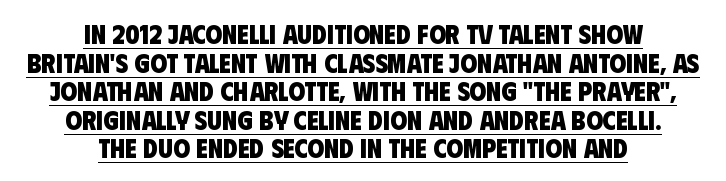
Compared with typical paragraphs, the rows here are closer together. Where is the straight margin? There isn't one; the lines are centered. The face used here has the dense, thick strokes of a bold. The line texture is even and compact thanks to regular tracking.
